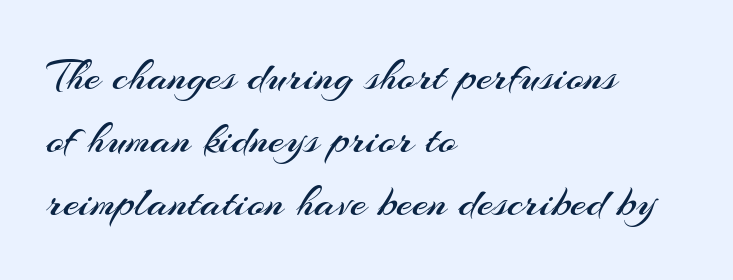
Regarding serifs, this sample does without them. Students, note that the glyphs here touch the page at normal intervals. Bold? No — there's no thickening of the strokes.
